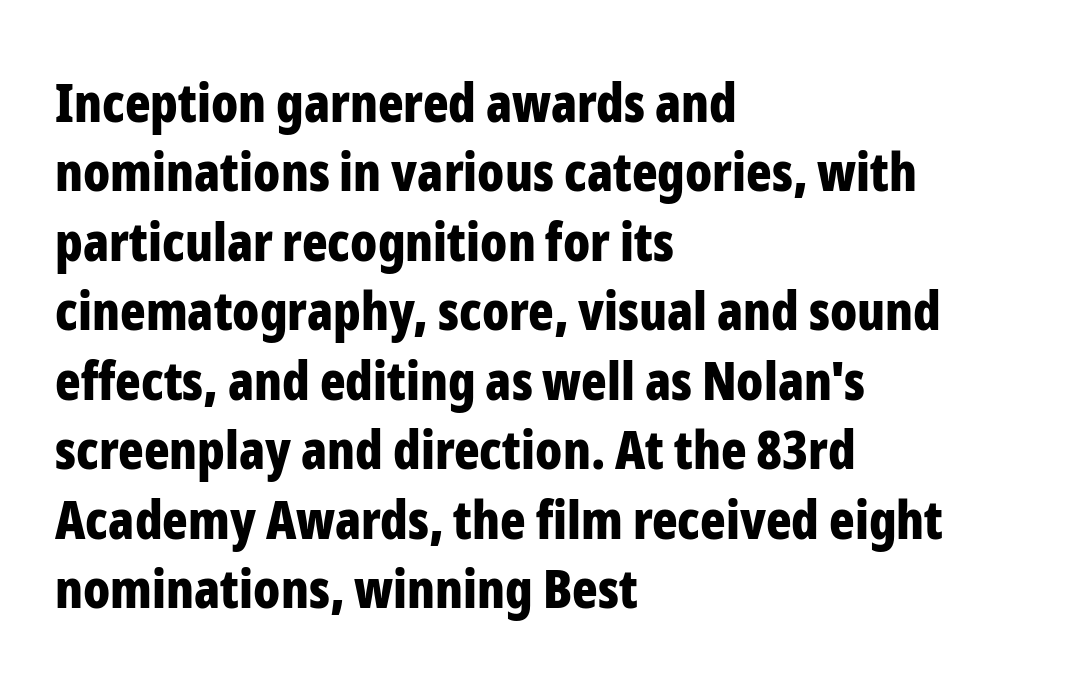
{"serif": "no", "italic": "no", "bold": "yes", "weight": "bold", "width": "condensed", "stroke_contrast": "low", "x_height": "medium", "monospaced": "no", "underline": "no", "align": "left", "line_spacing": "normal", "line_spacing_ratio": 1.31, "letter_spacing": "normal", "letter_spacing_em": 0.0, "glyph_px": 53}
